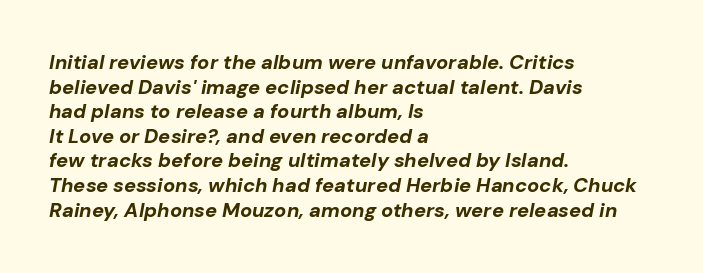
Q: Is the text bold? A: Yes.
Q: Is the text italic (slanted)? A: Yes, it leans right by about 10 degrees.
Q: Is the text underlined? A: No.
Q: How is the paragraph aligned? A: Left-aligned.
Q: Is the spacing between letters normal or unusually wide? A: Normal.
